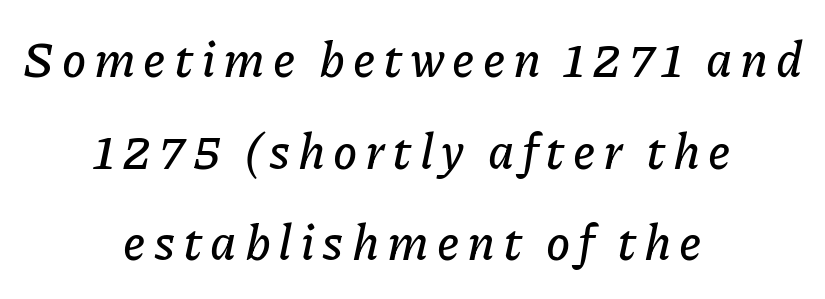
{"italic": "yes", "lean": "right", "slant_degrees": 11, "width": "normal", "stroke_contrast": "low", "x_height": "medium", "monospaced": "no", "underline": "no", "align": "center", "line_spacing_ratio": 1.87, "glyph_px": 49}
